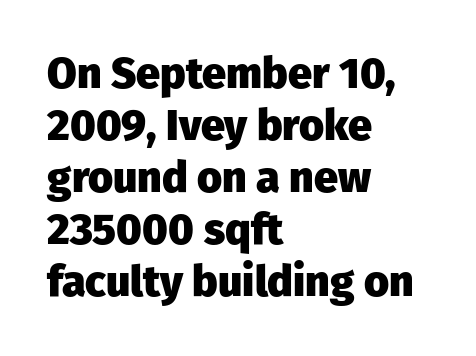
The image shows 43 px heavy sans-serif type, upright; set left-aligned, line spacing 1.21x, normal letter spacing, not underlined; low stroke contrast and a medium x-height.
